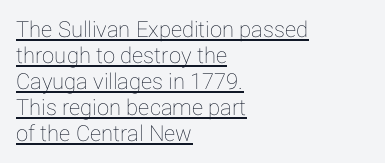
The image shows 22 px text type, upright; set left-aligned, line spacing 1.18x, normal letter spacing, underlined.
